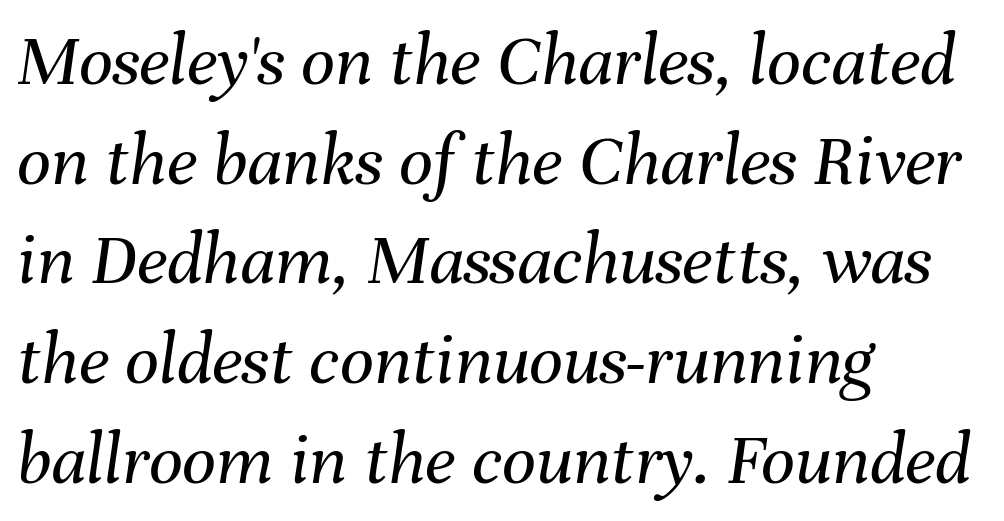
No extra ink here — the face is not bold. The lines sit at an ordinary, default distance from one another. The strip under each line holds only bare page. Short note: letters normally spaced. Left-aligned paragraph, ragged on the right.
